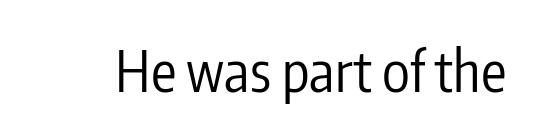
Q: Is the text bold? A: No.
Q: Is the text italic (slanted)? A: No, it is upright.
Q: Is the typeface a serif or a sans-serif typeface? A: Sans-serif.
Q: Is the text underlined? A: No.
Q: Is the spacing between letters normal or unusually wide? A: Normal.
Q: Width (condensed, normal, or wide)? A: Condensed.
Q: Stroke contrast? A: Low.
Q: x-height? A: Medium.
Q: Monospaced? A: No.
